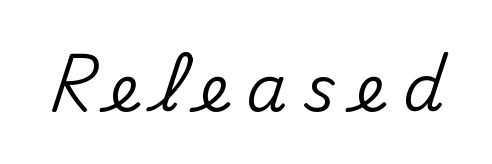
Varying glyph widths throughout — classic text-font behaviour. The strip under each line holds only bare page. Letter spacing: wide. The characters display no serif detailing; their extremities are plain.
